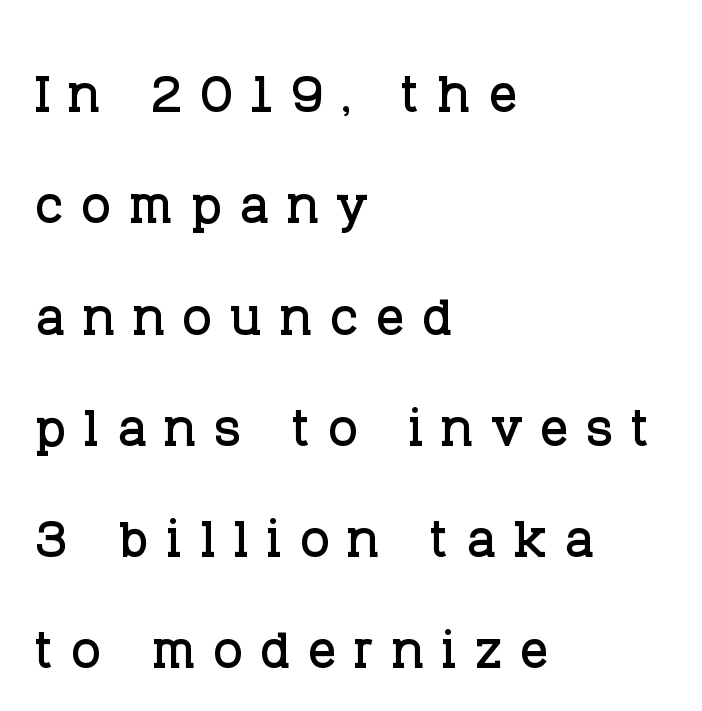
{"serif": "yes", "italic": "no", "width": "normal", "stroke_contrast": "low", "x_height": "large", "monospaced": "no", "underline": "no", "align": "left", "line_spacing": "normal", "line_spacing_ratio": 1.59, "letter_spacing": "wide", "letter_spacing_em": 0.25, "glyph_px": 70}
